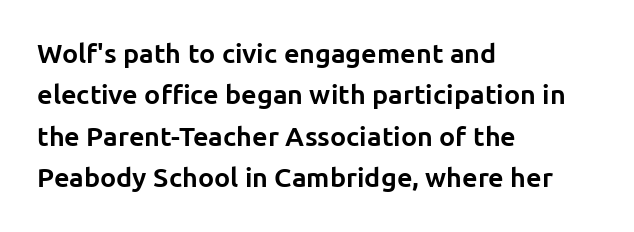
This block has exactly the height ordinary leading produces. The letterforms sit shoulder to shoulder at normal distance. On the weight axis this lands at bold, roughly 700. Line beginnings align vertically; line endings do not. A roman cut, with each character standing at attention.
